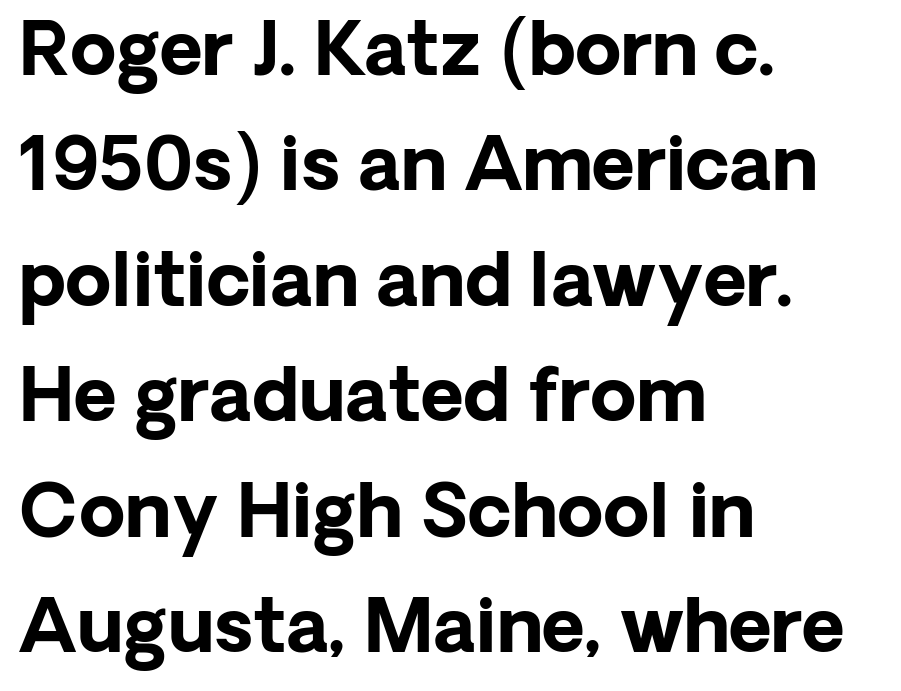
The image shows 74 px bold sans-serif type, upright; set left-aligned, normal line spacing (1.56x), normal letter spacing, not underlined; low stroke contrast and a medium x-height.
